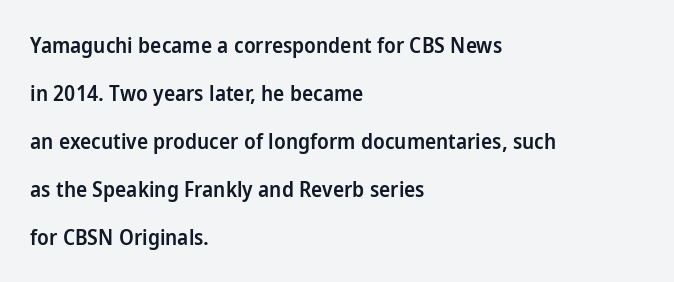
The image shows 21 px text type, upright; set left-aligned, loose line spacing (2.28x), normal letter spacing, not underlined.
